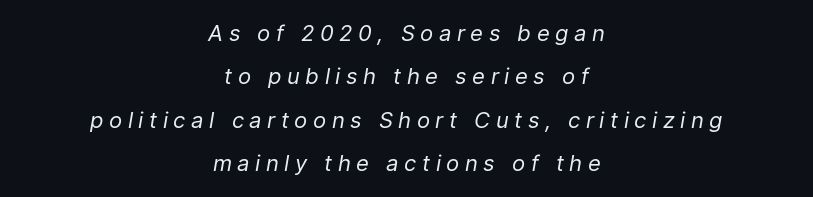
The tracking reads as deliberately expanded to a designer's eye. The vertical gap from one line to the next is large. One-word summary of the alignment: center. Is the stroke heavy? The answer is a plain regular-or-lighter.
